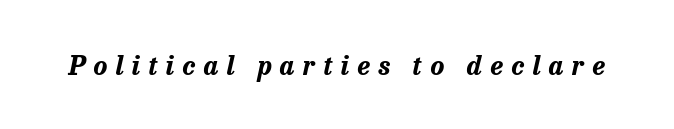
The image shows 26 px bold type, italic (leaning right); set unusually wide letter spacing (+0.32 em), not underlined.
